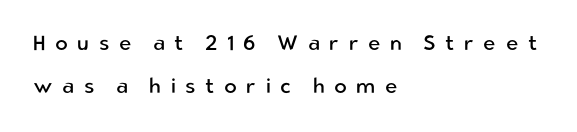
Q: Is the text bold? A: No.
Q: Is the text italic (slanted)? A: No, it is upright.
Q: Is the text underlined? A: No.
Q: How is the paragraph aligned? A: Left-aligned.
Q: Is the spacing between letters normal or unusually wide? A: Unusually wide.
Q: Is the spacing between lines tight, normal or loose? A: Loose.
